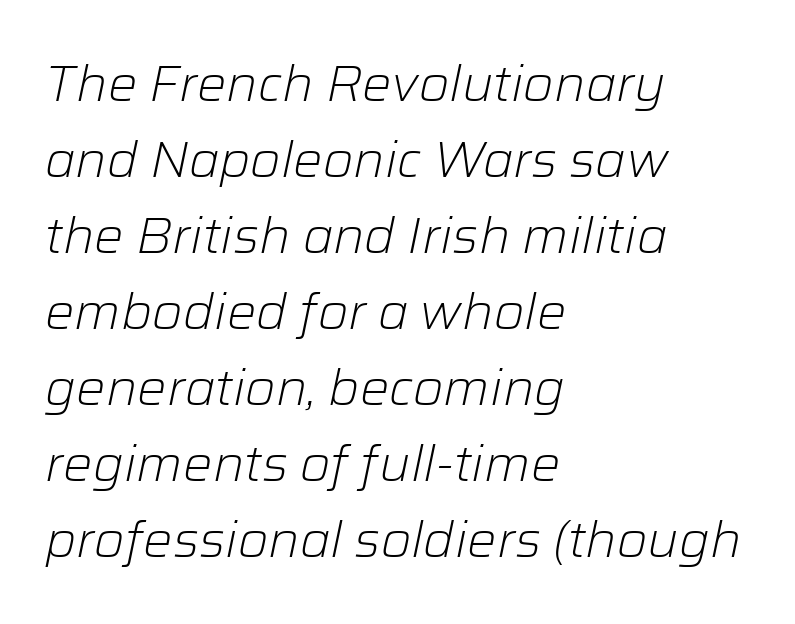
The font sits on the lighter half of the weight spectrum, regular included. Designer's note — italics engaged. Students, note that the glyphs here touch the page at normal intervals. A typesetter would call this proportional, since set widths differ per character. Glance below the letters and you will spot only blank space.
